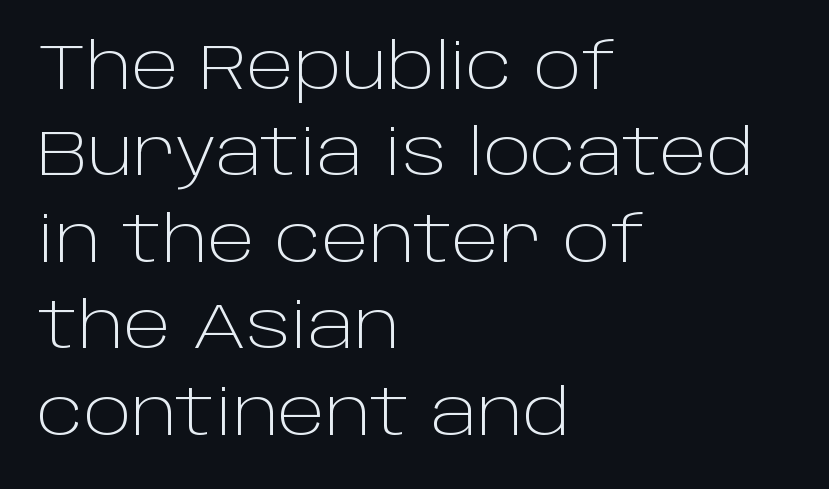
The image shows 64 px light sans-serif type, upright; set left-aligned, normal line spacing (1.35x), normal letter spacing, not underlined; low stroke contrast and a large x-height.
